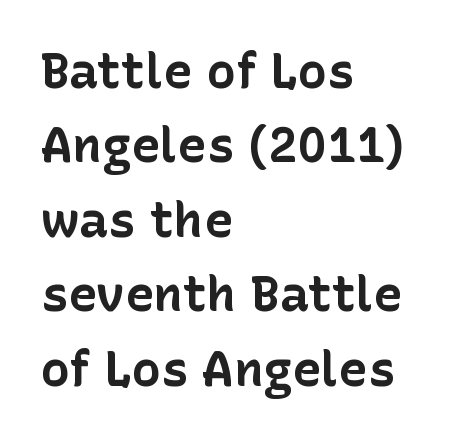
Q: Is the text bold? A: Yes.
Q: Is the text italic (slanted)? A: No, it is upright.
Q: Is the typeface a serif or a sans-serif typeface? A: Sans-serif.
Q: Is the text underlined? A: No.
Q: How is the paragraph aligned? A: Left-aligned.
Q: Is the spacing between letters normal or unusually wide? A: Normal.
Q: Is the spacing between lines tight, normal or loose? A: Normal.
Q: Width (condensed, normal, or wide)? A: Normal.
Q: Stroke contrast? A: Low.
Q: x-height? A: Medium.
Q: Monospaced? A: No.
